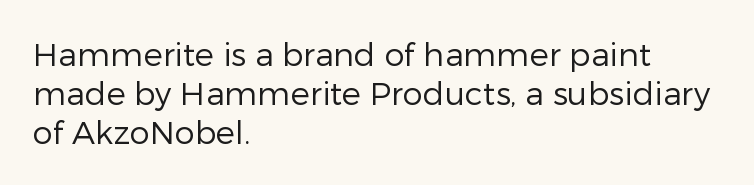
The lettering stays uniformly vertical, giving the passage a roman look. Observe the ordinary spacing: letters are neighbours, not strangers. The foot of each line stays bare and open. The passage is arranged the way most books set body copy — flush left. Stem width sits at or under what a default text font uses. Is this a fixed-width face? No — the glyphs have proportional, varying widths.
